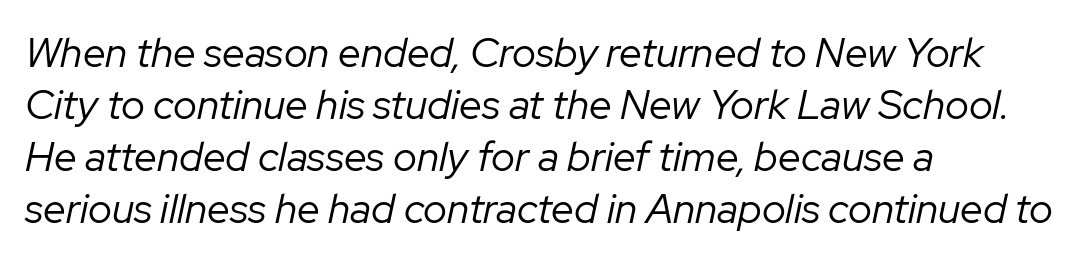
The image shows 41 px regular-weight type, italic (leaning right); set left-aligned, normal line spacing (1.27x), normal letter spacing, not underlined; low stroke contrast and a medium x-height.
